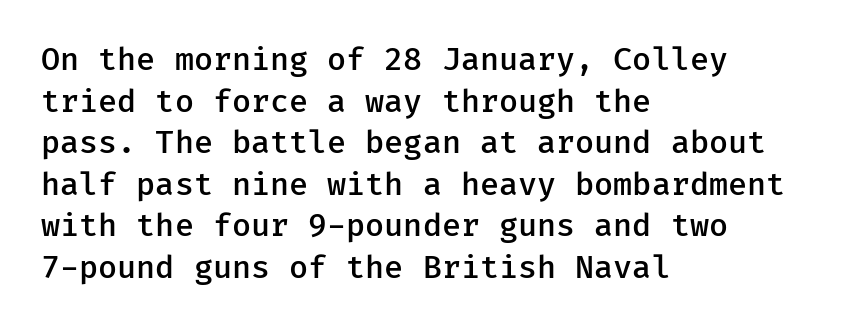
Q: Is the text bold? A: Semi-bold.
Q: Is the text italic (slanted)? A: No, it is upright.
Q: Is the typeface a serif or a sans-serif typeface? A: Sans-serif.
Q: Is the text underlined? A: No.
Q: How is the paragraph aligned? A: Left-aligned.
Q: Is the spacing between letters normal or unusually wide? A: Normal.
Q: Is the spacing between lines tight, normal or loose? A: Normal.
Q: Width (condensed, normal, or wide)? A: Normal.
Q: Stroke contrast? A: Low.
Q: x-height? A: Medium.
Q: Monospaced? A: Yes.
